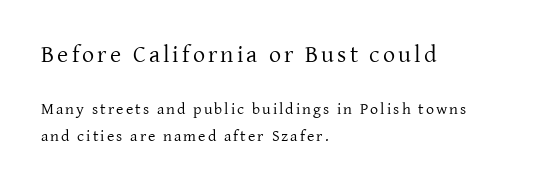
Regarding leading, the lines here are spaced in the standard way. The emphasis by scale lands on block number one, above. Nope, not italic — everything's standing straight. The compositor pushed each line to the left boundary. These glyphs show unthickened strokes, regular width or finer.
